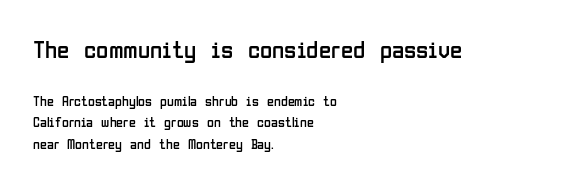
The block sitting higher on the canvas is the one with enlarged characters. This rendering features lettering with no underline. Does the copy run flush right? No — it runs flush left. The lettering holds an erect, upright posture throughout. Between one letter and the next there's only the usual sliver of space. Notice how descenders clear the ascenders below comfortably — that's standard leading.
